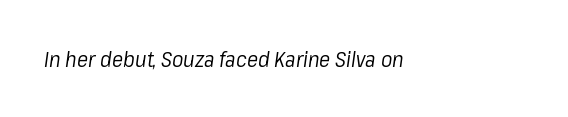
The rendering applies a slant to the glyphs. This rendering features lettering with no underline. Summary of weight: not heavy and not bold. Layout note: lines flush left. You could call the tracking neutral — neither tight nor loose.
